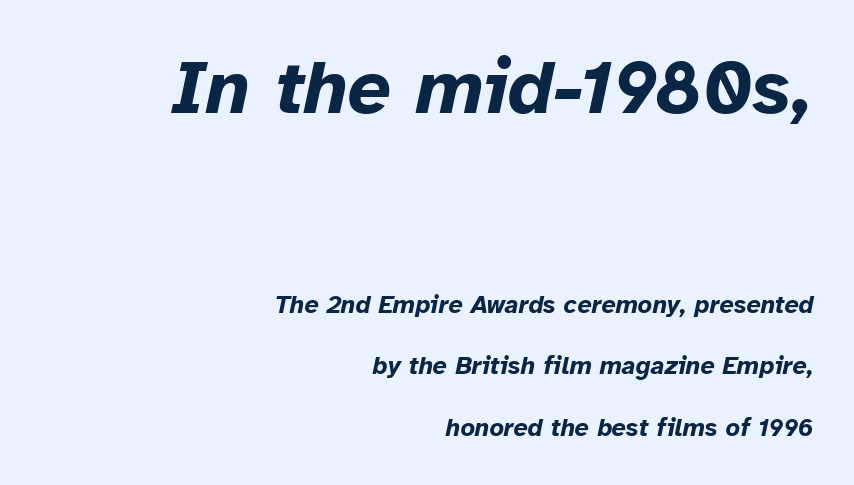
{"italic": "yes", "lean": "right", "slant_degrees": 12, "bold": "yes", "weight": "bold", "width": "normal", "stroke_contrast": "low", "x_height": "medium", "monospaced": "no", "underline": "no", "align": "right", "line_spacing": "loose", "line_spacing_ratio": 2.47, "letter_spacing": "normal", "letter_spacing_em": 0.0, "larger_block": "first", "size_ratio": 3.04, "glyph_px": 76}
